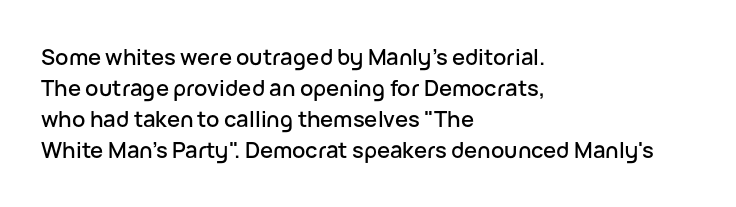
{"italic": "no", "underline": "no", "align": "left", "line_spacing": "normal", "line_spacing_ratio": 1.41, "letter_spacing": "normal", "letter_spacing_em": 0.0, "glyph_px": 22}
